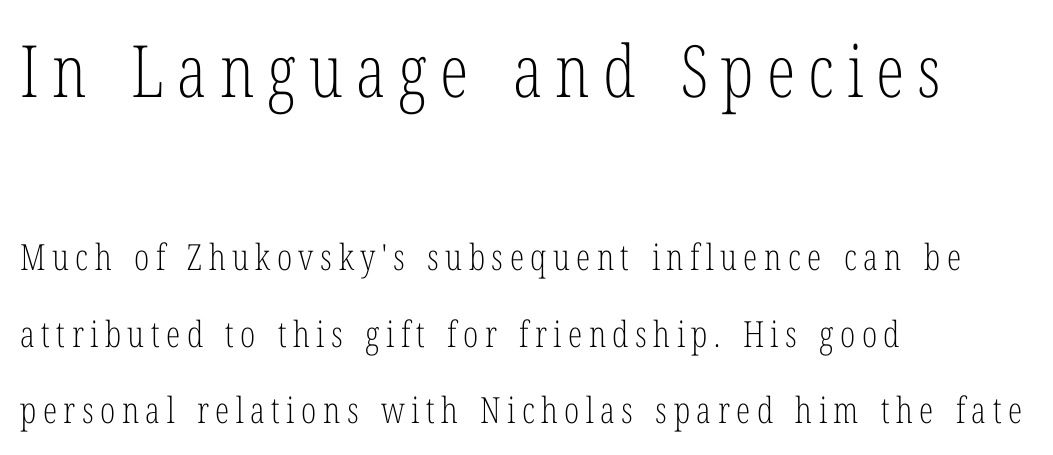
Q: Is the text bold? A: No.
Q: Is the text italic (slanted)? A: No, it is upright.
Q: Is the typeface a serif or a sans-serif typeface? A: Serif.
Q: Is the text underlined? A: No.
Q: How is the paragraph aligned? A: Left-aligned.
Q: Is the spacing between lines tight, normal or loose? A: Loose.
Q: Which block of text is set in a larger size, the first (top) or the second (bottom)? A: The first (top) one.
Q: Width (condensed, normal, or wide)? A: Condensed.
Q: Stroke contrast? A: Low.
Q: x-height? A: Medium.
Q: Monospaced? A: No.
